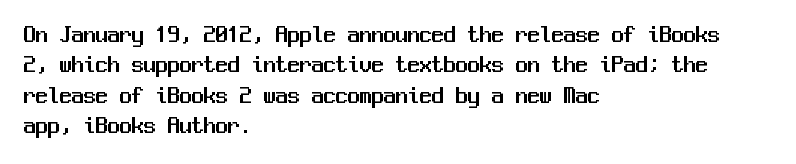
Q: Is the text italic (slanted)? A: No, it is upright.
Q: Is the text underlined? A: No.
Q: How is the paragraph aligned? A: Left-aligned.
Q: Is the spacing between letters normal or unusually wide? A: Normal.
Q: Is the spacing between lines tight, normal or loose? A: Normal.
